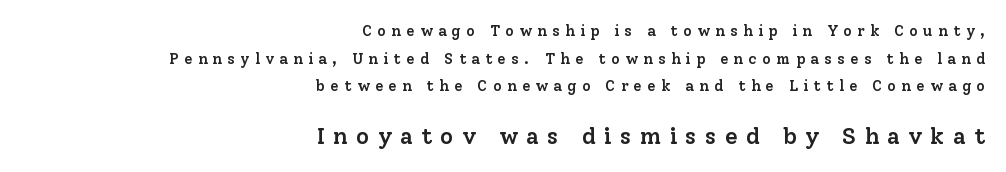
{"italic": "no", "bold": "semi", "underline": "no", "align": "right", "line_spacing_ratio": 1.84, "letter_spacing": "wide", "letter_spacing_em": 0.36, "larger_block": "second", "size_ratio": 1.53, "glyph_px": 23}
